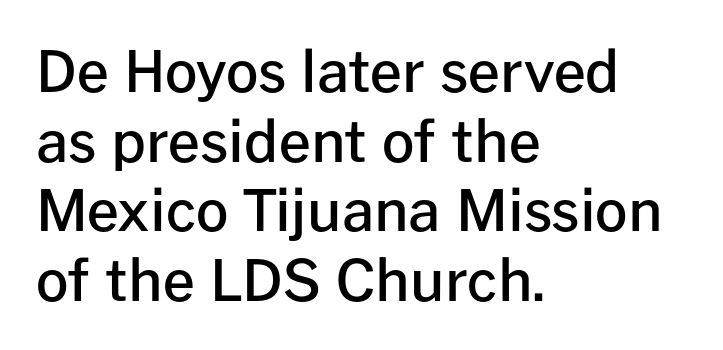
The image shows 57 px semibold sans-serif type, upright; set left-aligned, line spacing 1.22x, normal letter spacing, not underlined; low stroke contrast and a medium x-height.
